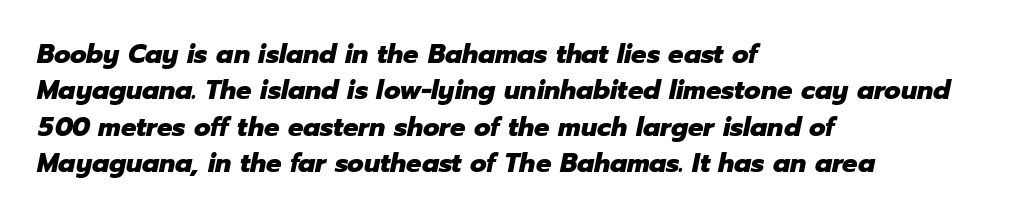
The image shows 27 px bold type, italic (leaning right); set left-aligned, normal line spacing (1.35x), normal letter spacing, not underlined.
